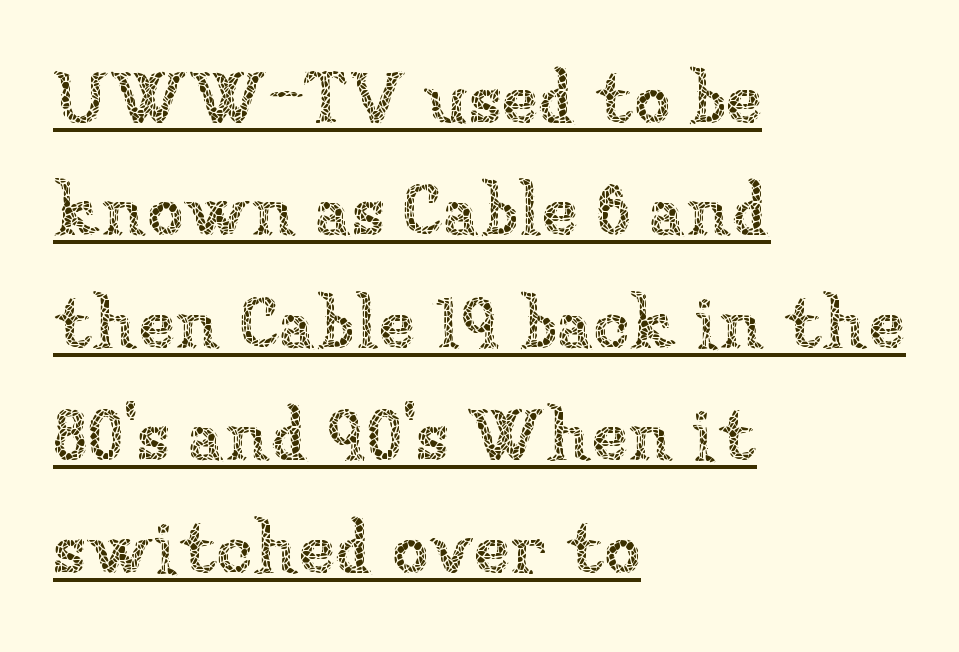
Stroke thickness stays within the range of a standard reading face or lighter. Compared with undecorated copy, this sample adds a rule below the words. Posture: straight, roman, zero tilt. Does the leading feel generous? No, just average.
